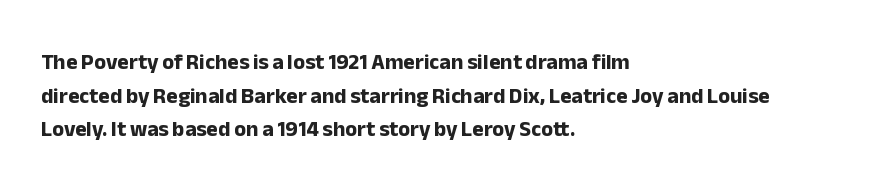
Q: Is the text bold? A: Yes.
Q: Is the text italic (slanted)? A: No, it is upright.
Q: Is the text underlined? A: No.
Q: How is the paragraph aligned? A: Left-aligned.
Q: Is the spacing between letters normal or unusually wide? A: Normal.
Q: Is the spacing between lines tight, normal or loose? A: Normal.
